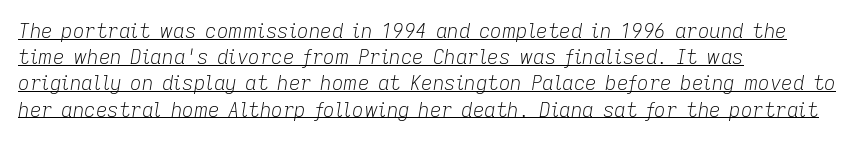
{"italic": "yes", "lean": "right", "slant_degrees": 9, "bold": "no", "underline": "yes", "align": "left", "line_spacing": "normal", "line_spacing_ratio": 1.31, "letter_spacing": "normal", "letter_spacing_em": 0.0, "glyph_px": 20}
